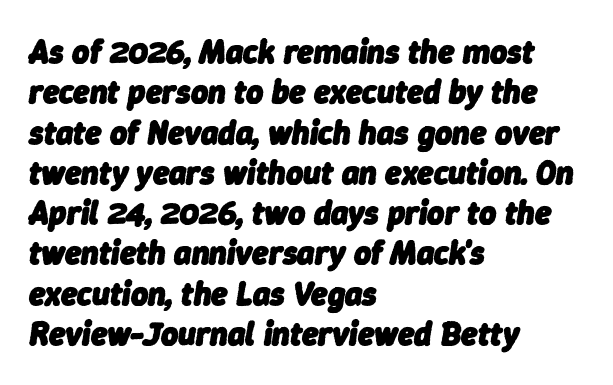
The image shows 33 px heavy type, italic (leaning right); set left-aligned, line spacing 1.22x, normal letter spacing, not underlined; low stroke contrast and a medium x-height.
